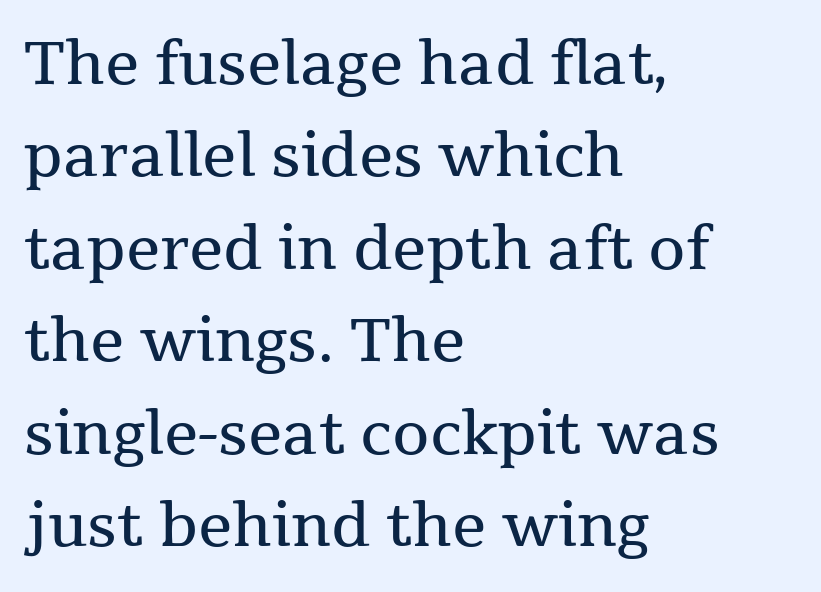
The image shows 60 px regular-weight serif type, upright; set left-aligned, normal line spacing (1.54x), normal letter spacing, not underlined; medium stroke contrast and a medium x-height.
